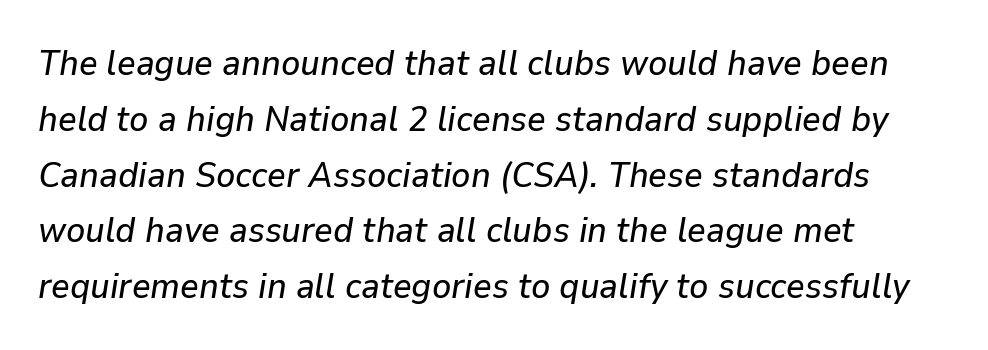
Q: Is the text italic (slanted)? A: Yes, it leans right by about 9 degrees.
Q: Is the text underlined? A: No.
Q: How is the paragraph aligned? A: Left-aligned.
Q: Is the spacing between letters normal or unusually wide? A: Normal.
Q: Is the spacing between lines tight, normal or loose? A: Normal.
Q: Width (condensed, normal, or wide)? A: Normal.
Q: Stroke contrast? A: Low.
Q: x-height? A: Medium.
Q: Monospaced? A: No.
